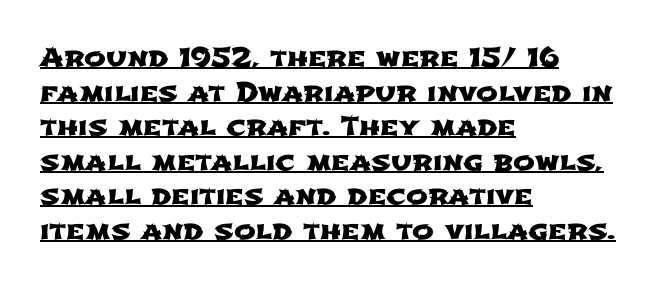
The image shows 26 px text type; set left-aligned, normal line spacing (1.33x), normal letter spacing, underlined.
